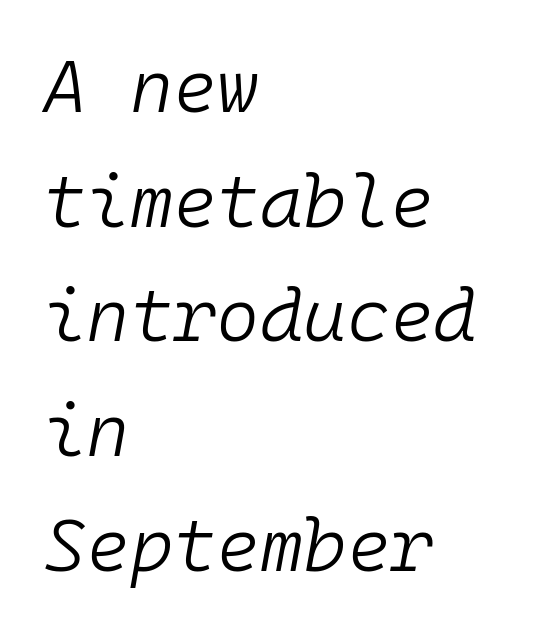
Q: Is the text bold? A: No.
Q: Is the text italic (slanted)? A: Yes, it leans right by about 10 degrees.
Q: Is the text underlined? A: No.
Q: How is the paragraph aligned? A: Left-aligned.
Q: Is the spacing between letters normal or unusually wide? A: Normal.
Q: Is the spacing between lines tight, normal or loose? A: Normal.
Q: Width (condensed, normal, or wide)? A: Normal.
Q: Stroke contrast? A: Low.
Q: x-height? A: Medium.
Q: Monospaced? A: Yes.
